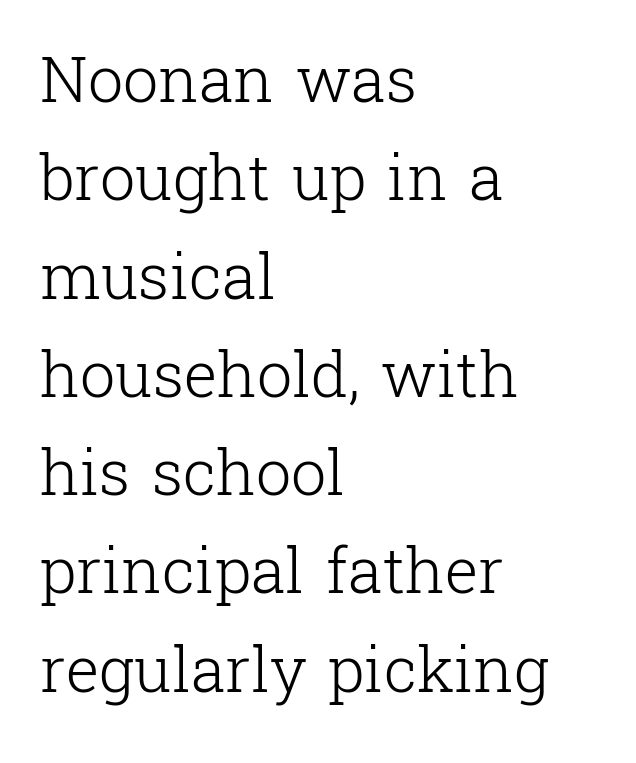
Spacing verdict: proportional, widths tailored to each character. Look at the bottom of the vertical strokes: they flare into serifs here. What's the leading like? Ordinary, nothing unusual. Between one letter and the next there's only the usual sliver of space. The type sits square on the baseline with zero lean. A bare baseline throughout the passage.
